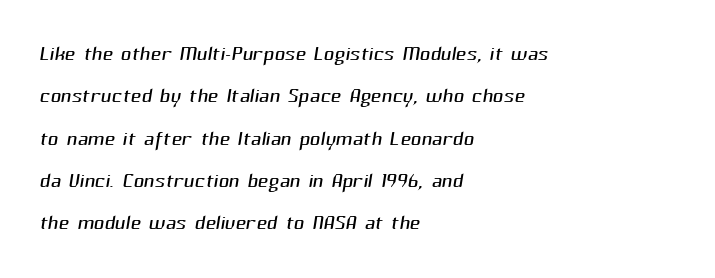
Q: Is the text bold? A: No.
Q: Is the typeface a serif or a sans-serif typeface? A: Sans-serif.
Q: Is the text underlined? A: No.
Q: How is the paragraph aligned? A: Left-aligned.
Q: Is the spacing between letters normal or unusually wide? A: Normal.
Q: Is the spacing between lines tight, normal or loose? A: Normal.
Q: Width (condensed, normal, or wide)? A: Normal.
Q: Stroke contrast? A: Medium.
Q: x-height? A: Medium.
Q: Monospaced? A: No.
